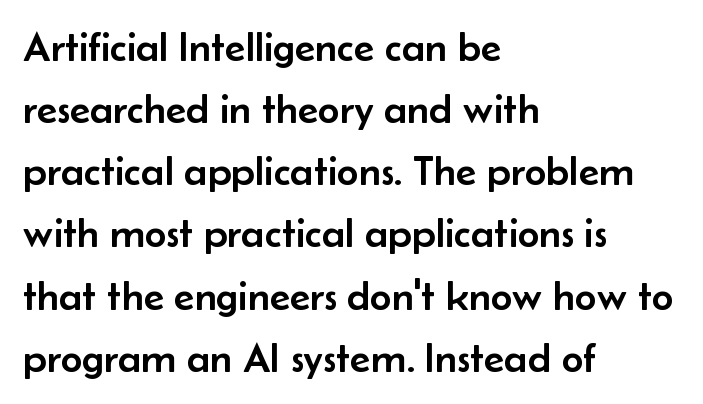
Q: Is the text italic (slanted)? A: No, it is upright.
Q: Is the typeface a serif or a sans-serif typeface? A: Sans-serif.
Q: Is the text underlined? A: No.
Q: How is the paragraph aligned? A: Left-aligned.
Q: Is the spacing between letters normal or unusually wide? A: Normal.
Q: Is the spacing between lines tight, normal or loose? A: Normal.
Q: Width (condensed, normal, or wide)? A: Normal.
Q: Stroke contrast? A: Low.
Q: x-height? A: Small.
Q: Monospaced? A: No.
